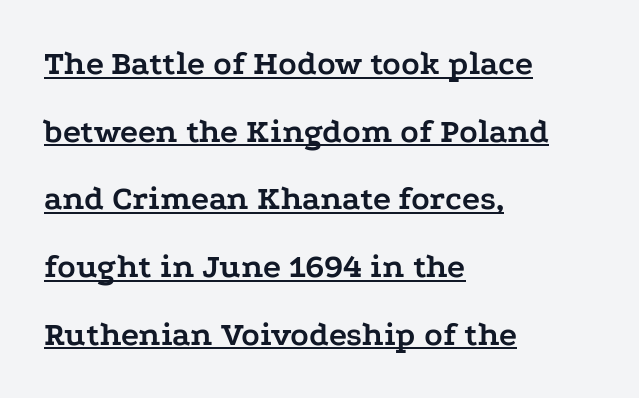
Q: Is the text bold? A: Yes.
Q: Is the text italic (slanted)? A: No, it is upright.
Q: Is the typeface a serif or a sans-serif typeface? A: Serif.
Q: Is the text underlined? A: Yes.
Q: How is the paragraph aligned? A: Left-aligned.
Q: Is the spacing between letters normal or unusually wide? A: Normal.
Q: Is the spacing between lines tight, normal or loose? A: Loose.
Q: Width (condensed, normal, or wide)? A: Wide.
Q: Stroke contrast? A: Low.
Q: x-height? A: Medium.
Q: Monospaced? A: No.
